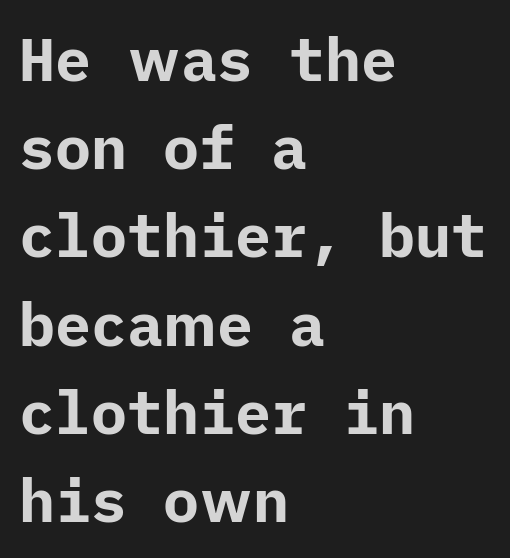
Q: Is the text bold? A: Yes.
Q: Is the text italic (slanted)? A: No, it is upright.
Q: Is the typeface a serif or a sans-serif typeface? A: Sans-serif.
Q: Is the text underlined? A: No.
Q: How is the paragraph aligned? A: Left-aligned.
Q: Is the spacing between letters normal or unusually wide? A: Normal.
Q: Is the spacing between lines tight, normal or loose? A: Normal.
Q: Width (condensed, normal, or wide)? A: Normal.
Q: Stroke contrast? A: Low.
Q: x-height? A: Medium.
